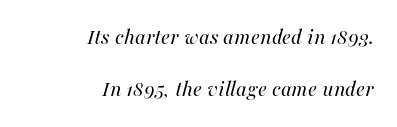
{"italic": "yes", "lean": "right", "slant_degrees": 16, "bold": "no", "underline": "no", "align": "right", "line_spacing": "loose", "line_spacing_ratio": 2.26, "letter_spacing": "normal", "letter_spacing_em": 0.0, "glyph_px": 23}
